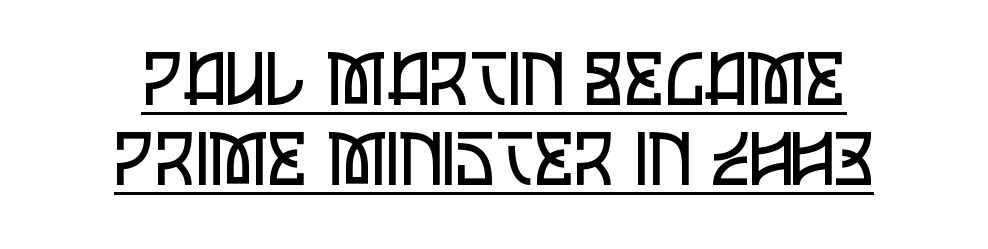
{"serif": "no", "italic": "no", "bold": "no", "weight": "regular", "width": "condensed", "stroke_contrast": "low", "x_height": "large", "monospaced": "no", "underline": "yes", "line_spacing": "tight", "line_spacing_ratio": 1.09, "letter_spacing": "normal", "letter_spacing_em": 0.0, "glyph_px": 73}
